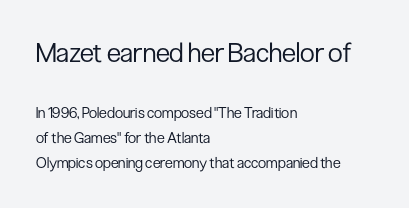
The image shows 27 px text type, upright; set left-aligned, normal line spacing (1.67x), normal letter spacing, not underlined; the first (top) block is 1.8x larger.
